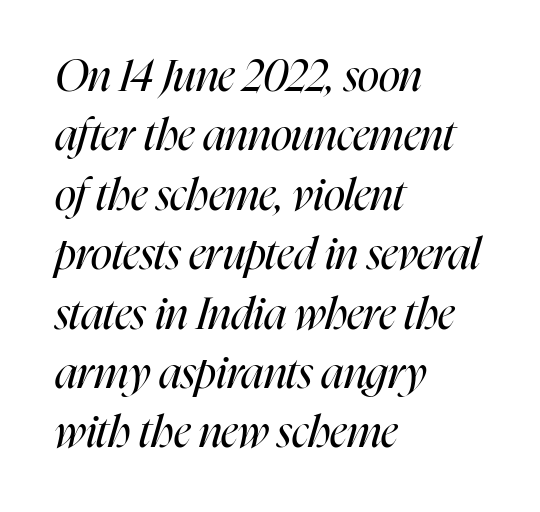
The image shows 44 px regular-weight, condensed type, italic (leaning right); set left-aligned, normal line spacing (1.35x), normal letter spacing, not underlined; high stroke contrast and a medium x-height.
